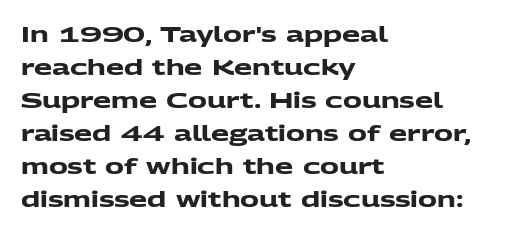
The image shows 21 px bold type; set left-aligned, normal line spacing (1.57x), normal letter spacing, not underlined.
